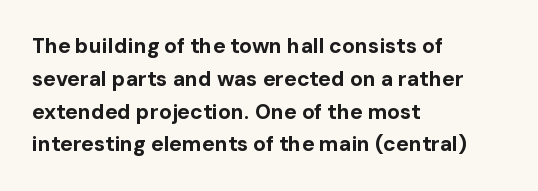
Q: Is the text bold? A: Yes.
Q: Is the text italic (slanted)? A: No, it is upright.
Q: Is the text underlined? A: No.
Q: How is the paragraph aligned? A: Left-aligned.
Q: Is the spacing between letters normal or unusually wide? A: Normal.
Q: Is the spacing between lines tight, normal or loose? A: Normal.
